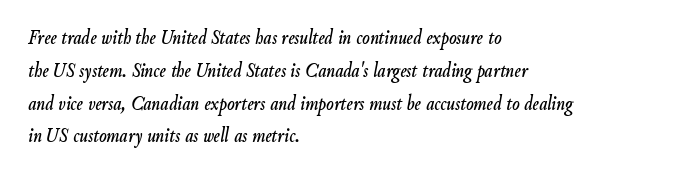
Is the block centered? No — it sits flush against the left margin. Look at the tracking — it's just the regular setting, nothing added. The whole block is typeset with a tilt. The passage shown stacks its lines at a standard gap. The area under the type is left untouched.
